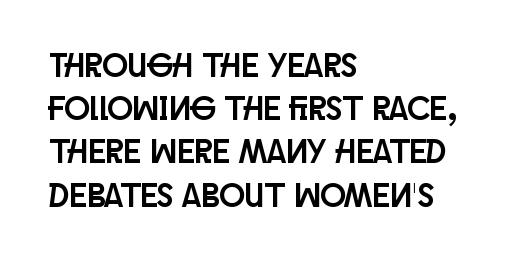
{"serif": "no", "italic": "no", "width": "condensed", "stroke_contrast": "low", "x_height": "large", "monospaced": "no", "underline": "no", "align": "left", "line_spacing": "normal", "line_spacing_ratio": 1.27, "letter_spacing": "normal", "letter_spacing_em": 0.0, "glyph_px": 34}
